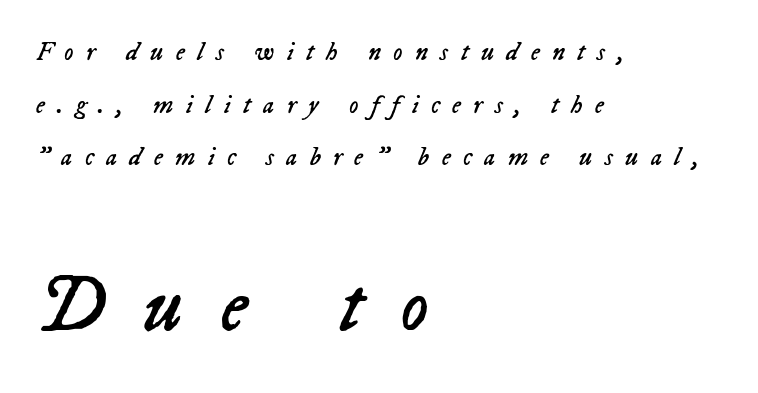
{"italic": "yes", "lean": "right", "slant_degrees": 23, "bold": "no", "weight": "regular", "width": "normal", "stroke_contrast": "low", "x_height": "medium", "monospaced": "no", "underline": "no", "align": "left", "line_spacing": "loose", "line_spacing_ratio": 2.02, "letter_spacing": "wide", "letter_spacing_em": 0.47, "larger_block": "second", "size_ratio": 3.04, "glyph_px": 79}
